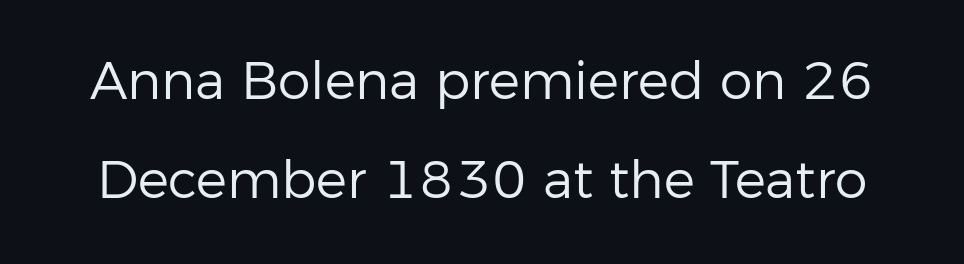
The image shows 52 px regular-weight sans-serif type, upright; set loose line spacing (1.9x), normal letter spacing, not underlined; low stroke contrast and a medium x-height.
